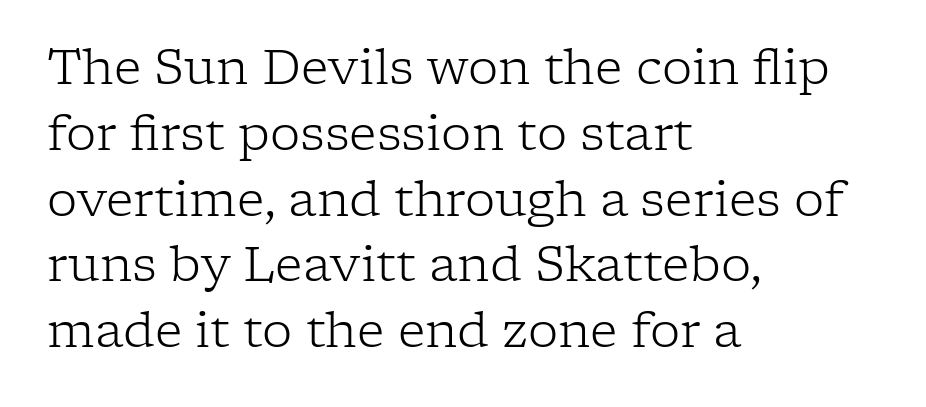
Posture: vertical. Old-style or modern, the face here clearly has serifs. Reading down the block, your eye returns to a fixed left position each line. No heavy texture on the line: the type isn't bold. Each word holds together tightly as a unit, with standard inter-letter gaps. Evenly set lines give the paragraph a standard silhouette.
